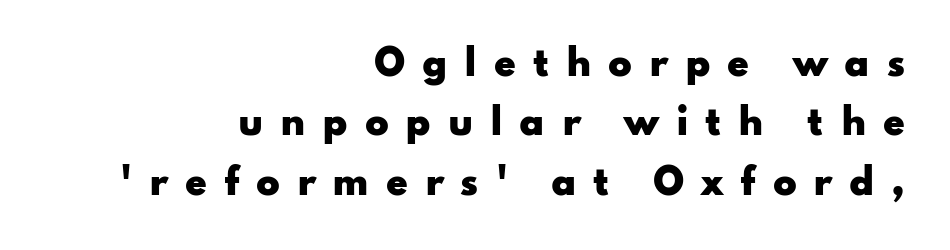
Q: Is the text bold? A: Yes.
Q: Is the text italic (slanted)? A: No, it is upright.
Q: Is the typeface a serif or a sans-serif typeface? A: Sans-serif.
Q: Is the text underlined? A: No.
Q: How is the paragraph aligned? A: Right-aligned.
Q: Is the spacing between letters normal or unusually wide? A: Unusually wide.
Q: Is the spacing between lines tight, normal or loose? A: Normal.
Q: Width (condensed, normal, or wide)? A: Wide.
Q: Stroke contrast? A: Low.
Q: x-height? A: Small.
Q: Monospaced? A: No.
